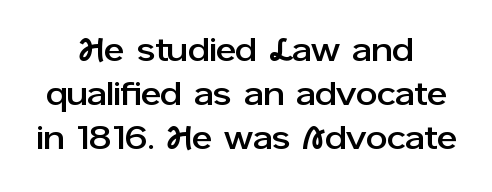
Q: Is the text italic (slanted)? A: No, it is upright.
Q: Is the typeface a serif or a sans-serif typeface? A: Sans-serif.
Q: Is the text underlined? A: No.
Q: How is the paragraph aligned? A: Centered.
Q: Is the spacing between letters normal or unusually wide? A: Normal.
Q: Is the spacing between lines tight, normal or loose? A: Normal.
Q: Width (condensed, normal, or wide)? A: Normal.
Q: Stroke contrast? A: Low.
Q: x-height? A: Medium.
Q: Monospaced? A: No.
